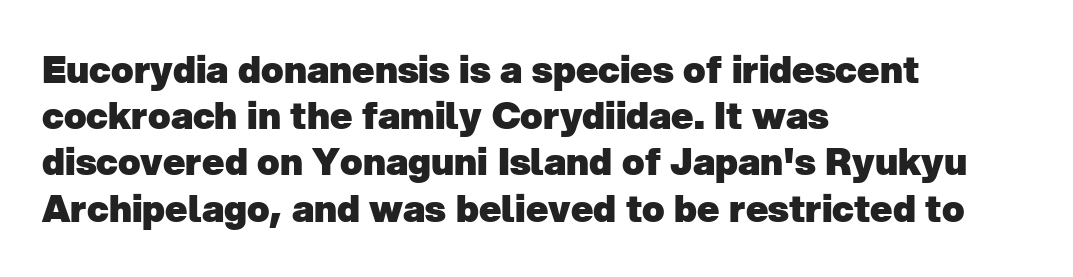
{"serif": "no", "bold": "yes", "weight": "heavy", "width": "normal", "stroke_contrast": "low", "x_height": "medium", "monospaced": "no", "underline": "no", "align": "left", "line_spacing": "normal", "line_spacing_ratio": 1.25, "letter_spacing": "normal", "letter_spacing_em": 0.0, "glyph_px": 37}
